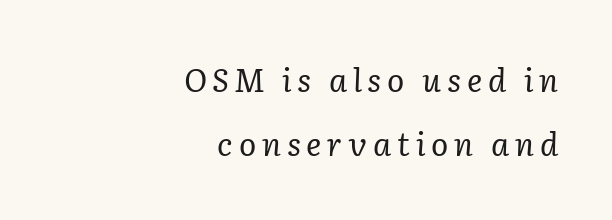
The image shows 32 px regular-weight serif type, italic (leaning right); set right-aligned, loose line spacing (1.99x), not underlined; low stroke contrast and a medium x-height.
